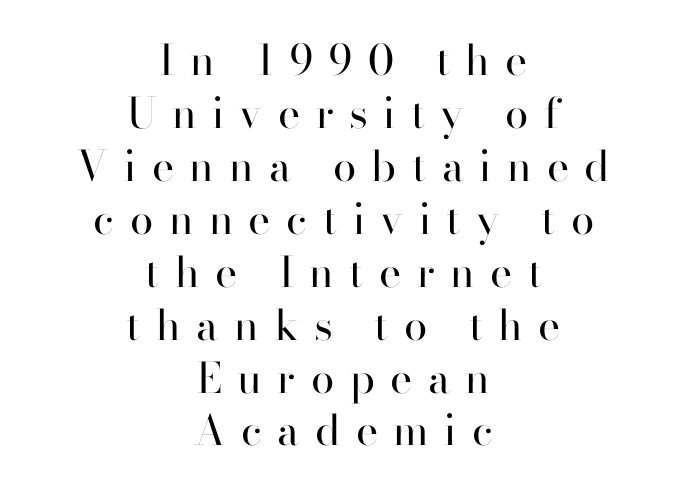
Q: Is the text bold? A: No.
Q: Is the text italic (slanted)? A: No, it is upright.
Q: Is the typeface a serif or a sans-serif typeface? A: Sans-serif.
Q: Is the text underlined? A: No.
Q: How is the paragraph aligned? A: Centered.
Q: Is the spacing between letters normal or unusually wide? A: Unusually wide.
Q: Is the spacing between lines tight, normal or loose? A: Normal.
Q: Width (condensed, normal, or wide)? A: Normal.
Q: Stroke contrast? A: High.
Q: x-height? A: Small.
Q: Monospaced? A: No.
